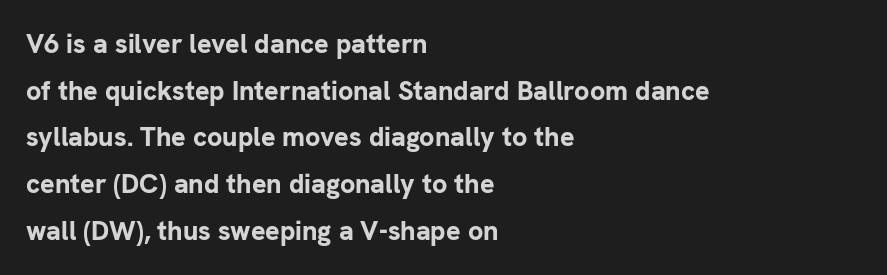
{"italic": "no", "bold": "yes", "underline": "no", "align": "left", "line_spacing_ratio": 1.73, "letter_spacing": "normal", "letter_spacing_em": 0.0, "glyph_px": 27}
